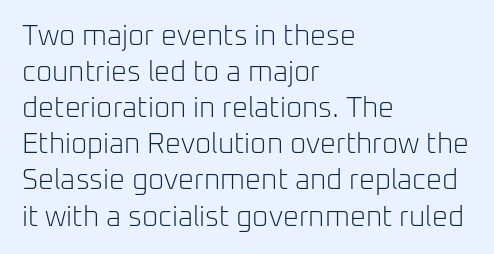
The words here are not underlined. The passage shown is typed in a proportional face where columns would drift. Nope, no serifs anywhere on these letters. These lines keep a tight, regular rhythm from letter to letter. Successive baselines arrive at the customary interval.
